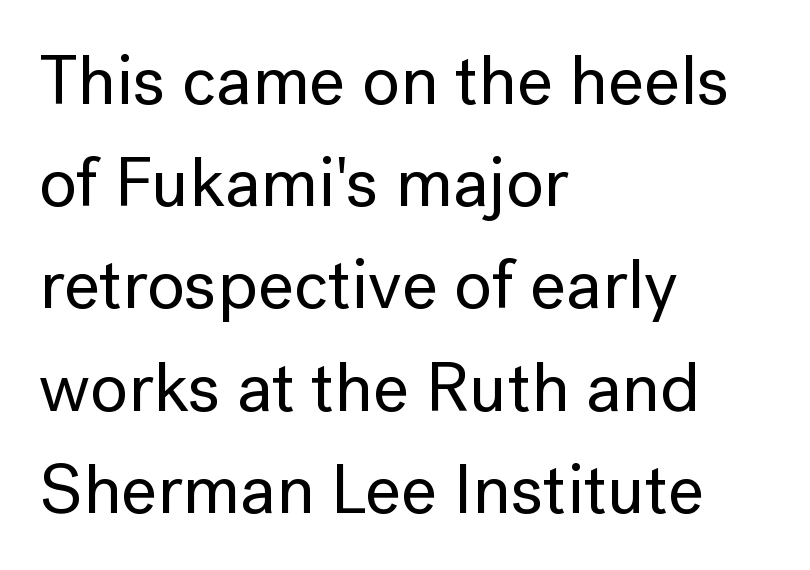
Q: Is the text italic (slanted)? A: No, it is upright.
Q: Is the typeface a serif or a sans-serif typeface? A: Sans-serif.
Q: Is the text underlined? A: No.
Q: How is the paragraph aligned? A: Left-aligned.
Q: Is the spacing between letters normal or unusually wide? A: Normal.
Q: Is the spacing between lines tight, normal or loose? A: Normal.
Q: Width (condensed, normal, or wide)? A: Normal.
Q: Stroke contrast? A: Low.
Q: x-height? A: Medium.
Q: Monospaced? A: No.
